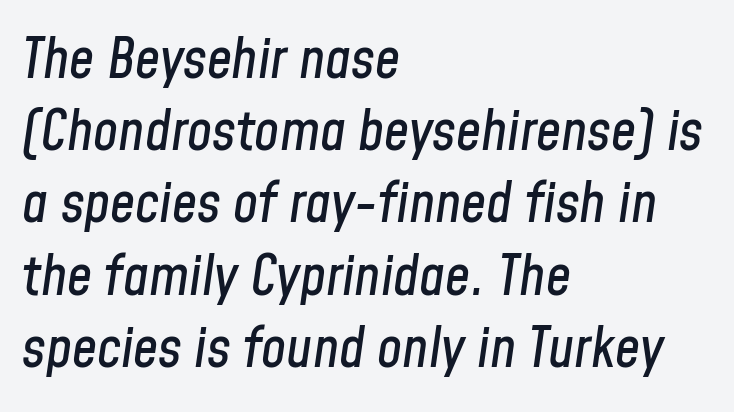
The image shows 56 px condensed type, italic (leaning right); set left-aligned, normal line spacing (1.29x), normal letter spacing, not underlined; low stroke contrast and a medium x-height.
